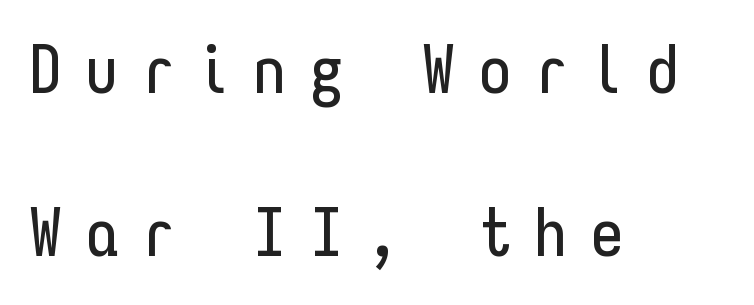
{"serif": "no", "italic": "no", "width": "condensed", "stroke_contrast": "low", "x_height": "medium", "monospaced": "yes", "underline": "no", "align": "left", "line_spacing": "loose", "line_spacing_ratio": 2.47, "letter_spacing": "wide", "letter_spacing_em": 0.35, "glyph_px": 66}
